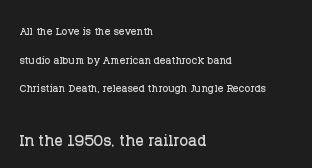
{"italic": "no", "underline": "no", "align": "left", "line_spacing": "loose", "line_spacing_ratio": 2.05, "letter_spacing": "normal", "letter_spacing_em": 0.0, "larger_block": "second", "size_ratio": 1.5, "glyph_px": 21}
